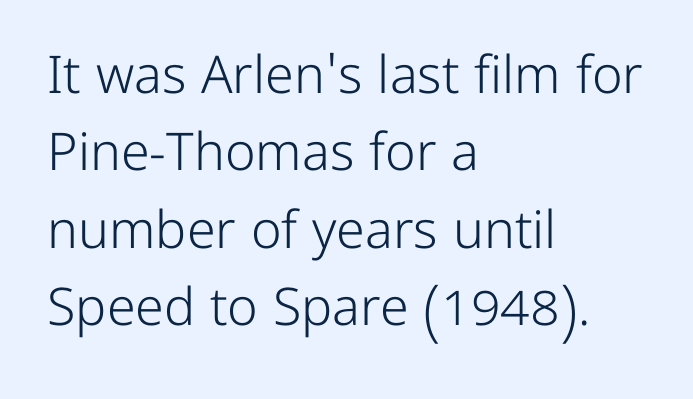
{"serif": "no", "italic": "no", "bold": "no", "weight": "light", "width": "normal", "stroke_contrast": "low", "x_height": "medium", "monospaced": "no", "underline": "no", "align": "left", "line_spacing": "normal", "line_spacing_ratio": 1.49, "letter_spacing": "normal", "letter_spacing_em": 0.0, "glyph_px": 52}
